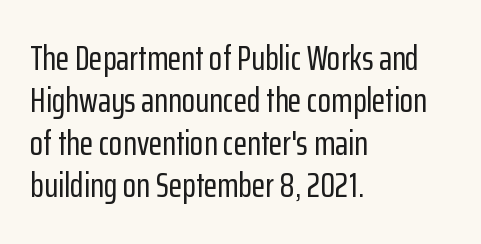
Q: Is the text italic (slanted)? A: No, it is upright.
Q: Is the typeface a serif or a sans-serif typeface? A: Sans-serif.
Q: Is the text underlined? A: No.
Q: How is the paragraph aligned? A: Left-aligned.
Q: Is the spacing between letters normal or unusually wide? A: Normal.
Q: Width (condensed, normal, or wide)? A: Condensed.
Q: Stroke contrast? A: Low.
Q: x-height? A: Medium.
Q: Monospaced? A: No.
